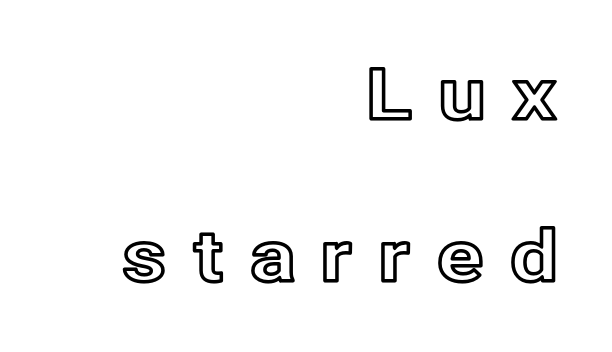
Q: Is the text italic (slanted)? A: No, it is upright.
Q: Is the text underlined? A: No.
Q: How is the paragraph aligned? A: Right-aligned.
Q: Is the spacing between letters normal or unusually wide? A: Unusually wide.
Q: Is the spacing between lines tight, normal or loose? A: Loose.
Q: Width (condensed, normal, or wide)? A: Normal.
Q: x-height? A: Medium.
Q: Monospaced? A: No.
